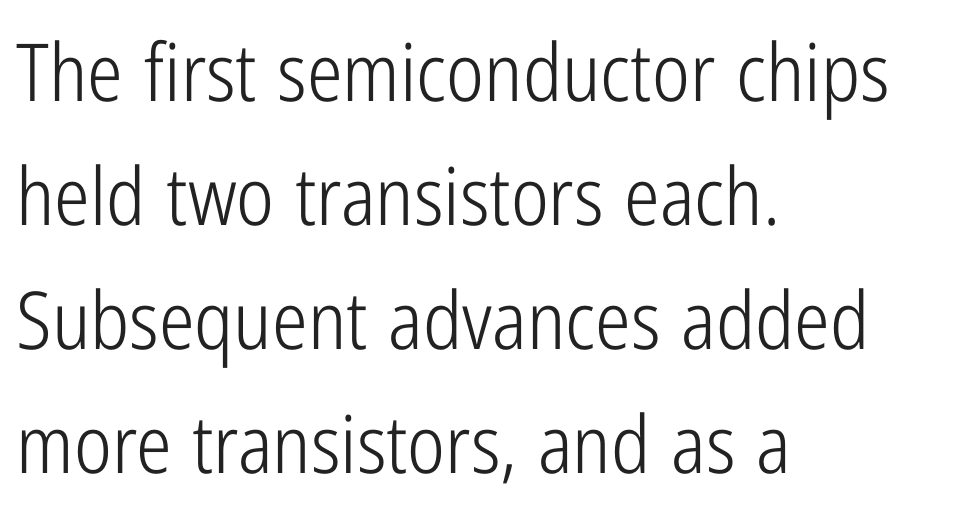
The image shows 80 px light, condensed sans-serif type, upright; set left-aligned, normal line spacing (1.55x), normal letter spacing, not underlined; low stroke contrast and a medium x-height.
